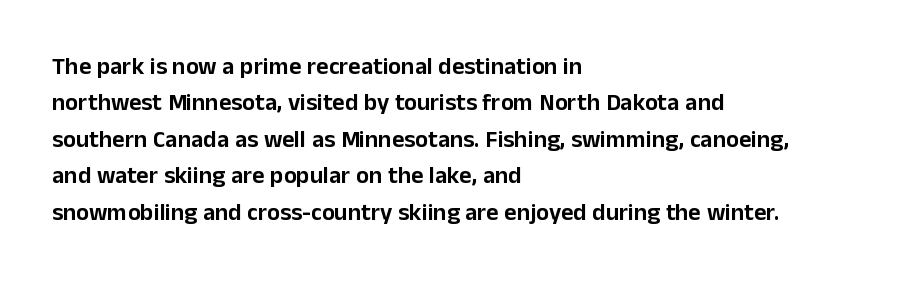
{"italic": "no", "underline": "no", "align": "left", "line_spacing": "normal", "line_spacing_ratio": 1.52, "letter_spacing": "normal", "letter_spacing_em": 0.0, "glyph_px": 24}
